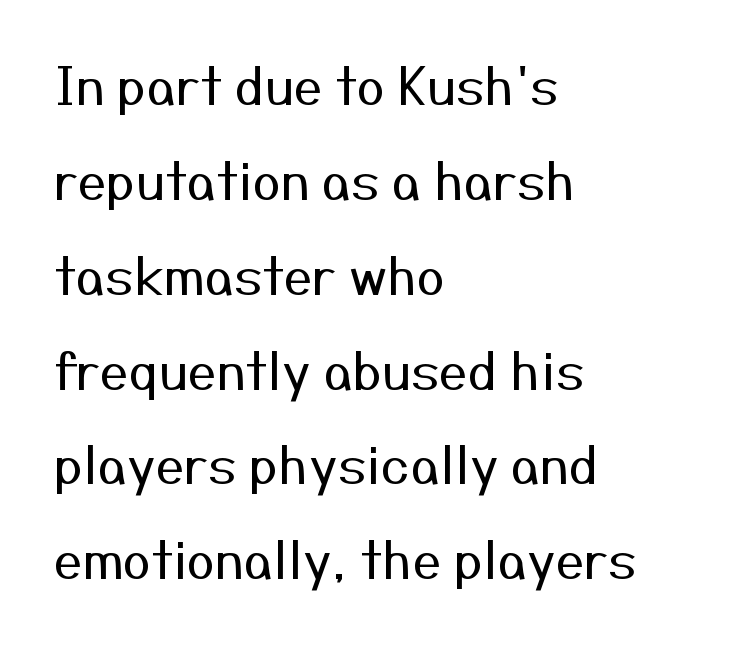
Q: Is the text bold? A: No.
Q: Is the text italic (slanted)? A: No, it is upright.
Q: Is the typeface a serif or a sans-serif typeface? A: Sans-serif.
Q: Is the text underlined? A: No.
Q: How is the paragraph aligned? A: Left-aligned.
Q: Is the spacing between letters normal or unusually wide? A: Normal.
Q: Width (condensed, normal, or wide)? A: Normal.
Q: Stroke contrast? A: Medium.
Q: x-height? A: Medium.
Q: Monospaced? A: No.
